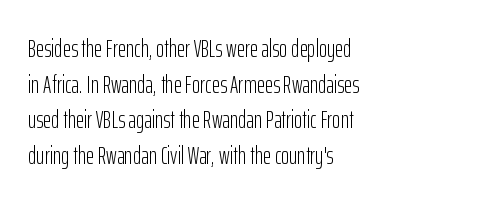
No word sits above an underline. These lines stack with their left ends in a neat column. The line-height multiplier appears to be the usual default. Ordinary non-slanted type is in use. Students, note that the glyphs here touch the page at normal intervals.
